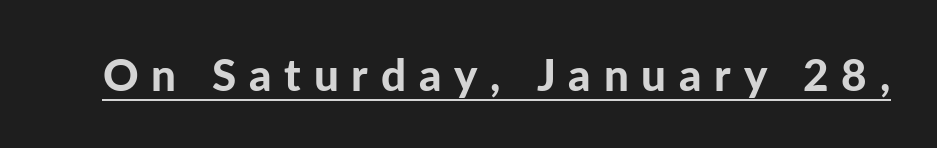
The image shows 44 px bold sans-serif type, upright; set unusually wide letter spacing (+0.29 em), underlined; low stroke contrast and a medium x-height.
